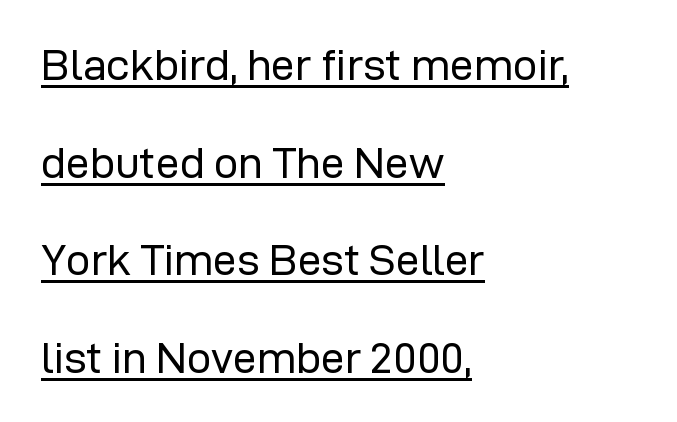
The image shows 43 px regular-weight sans-serif type, upright; set left-aligned, loose line spacing (2.27x), normal letter spacing, underlined; low stroke contrast and a medium x-height.
